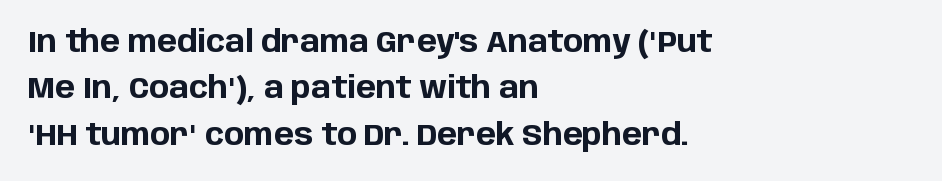
{"serif": "no", "italic": "no", "bold": "yes", "weight": "bold", "width": "normal", "stroke_contrast": "low", "x_height": "large", "monospaced": "no", "underline": "no", "align": "left", "line_spacing": "normal", "line_spacing_ratio": 1.55, "letter_spacing": "normal", "letter_spacing_em": 0.0, "glyph_px": 30}
